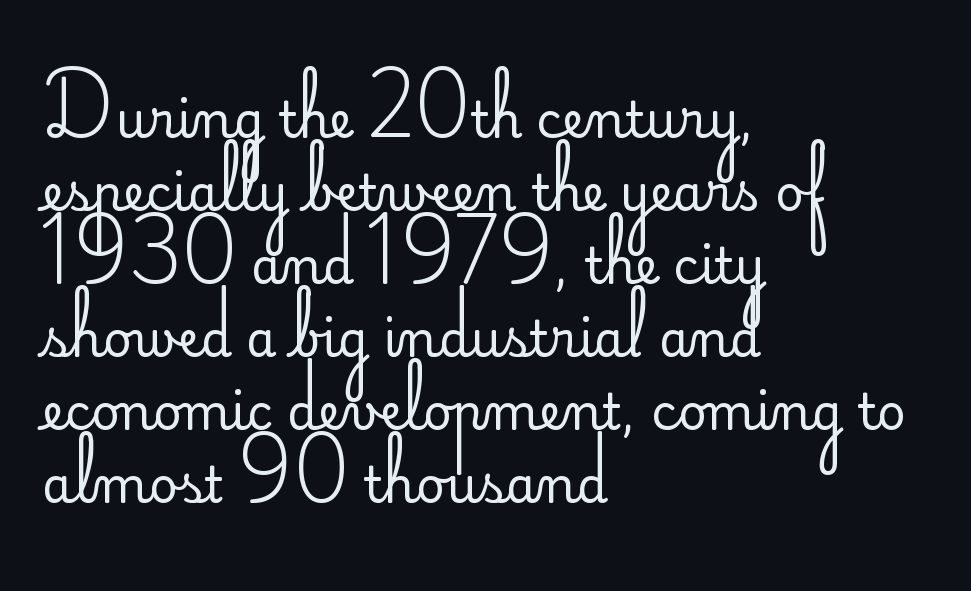
A classic flush-left, rag-right setting is used for this passage. On a weight scale, this lands at 450 or below. The lines sit at an ordinary, default distance from one another. Note the varied advance widths — an 'i' is clearly narrower than an 'm'. The characters display no serif detailing; their extremities are plain.
